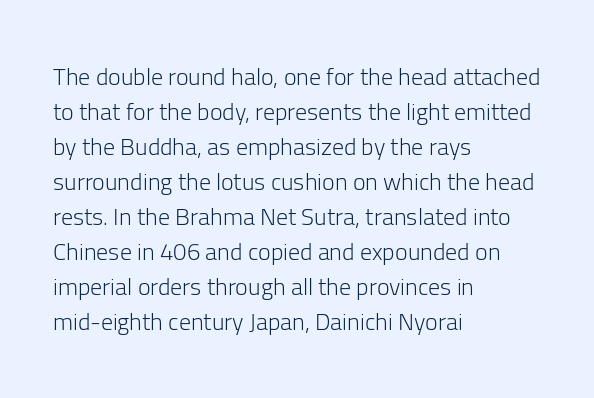
The image shows 24 px text type, upright; set left-aligned, normal line spacing (1.46x), normal letter spacing, not underlined.
